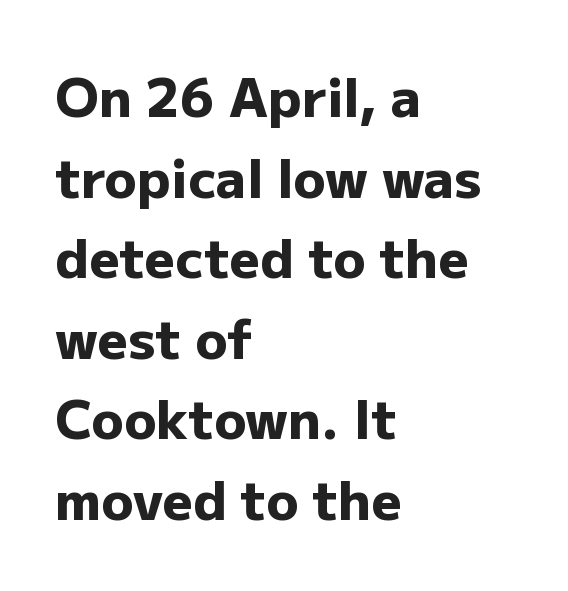
Looks like regular typesetting: each glyph gets only the width it needs. Italic? Not at all — the glyphs are vertical. Observe the ordinary spacing: letters are neighbours, not strangers. The typesetter chose a ragged-right arrangement here. Stroke terminals: plain, sans-serif. Does the leading feel generous? No, just average.
